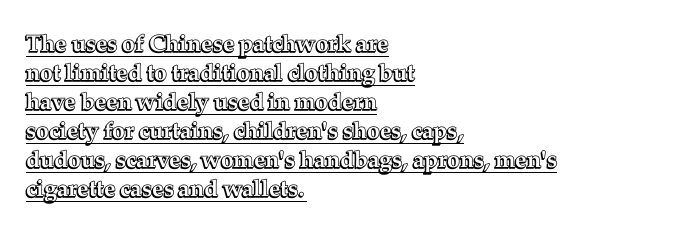
{"italic": "no", "underline": "yes", "align": "left", "line_spacing": "normal", "line_spacing_ratio": 1.26, "letter_spacing": "normal", "letter_spacing_em": 0.0, "glyph_px": 23}
